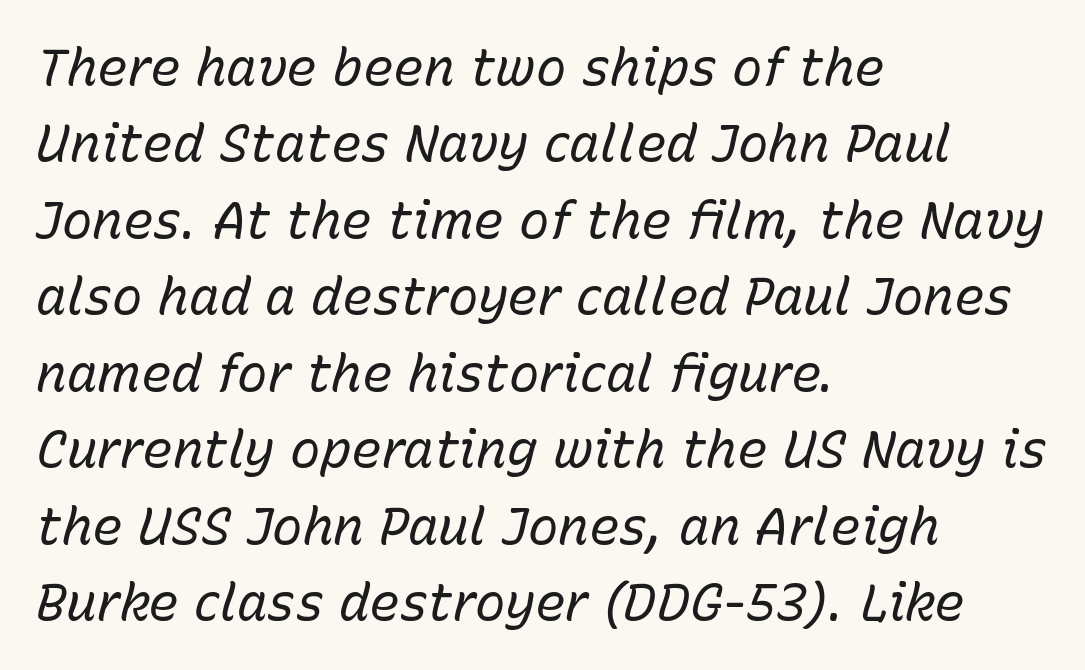
The image shows 51 px regular-weight type, italic (leaning right); set left-aligned, normal line spacing (1.5x), normal letter spacing, not underlined; low stroke contrast and a medium x-height.
